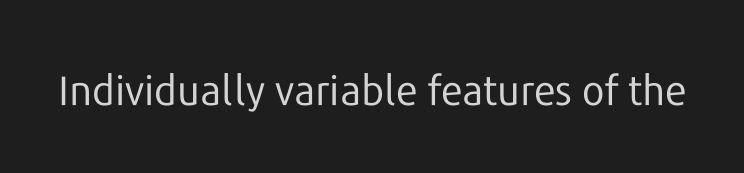
The image shows 41 px regular-weight sans-serif type, upright; set normal letter spacing, not underlined; low stroke contrast and a medium x-height.
